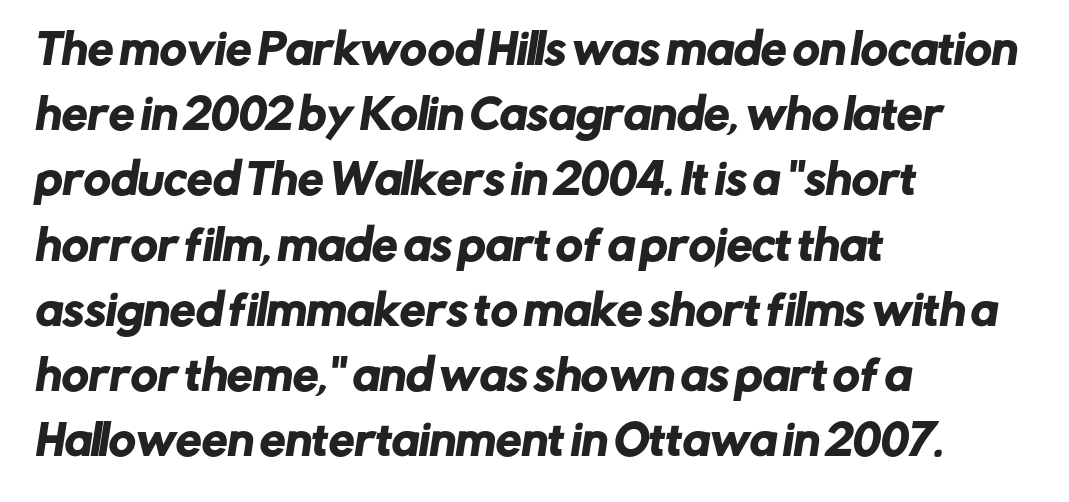
The image shows 41 px sans-serif type; set left-aligned, normal line spacing (1.59x), normal letter spacing, not underlined; low stroke contrast and a medium x-height.
